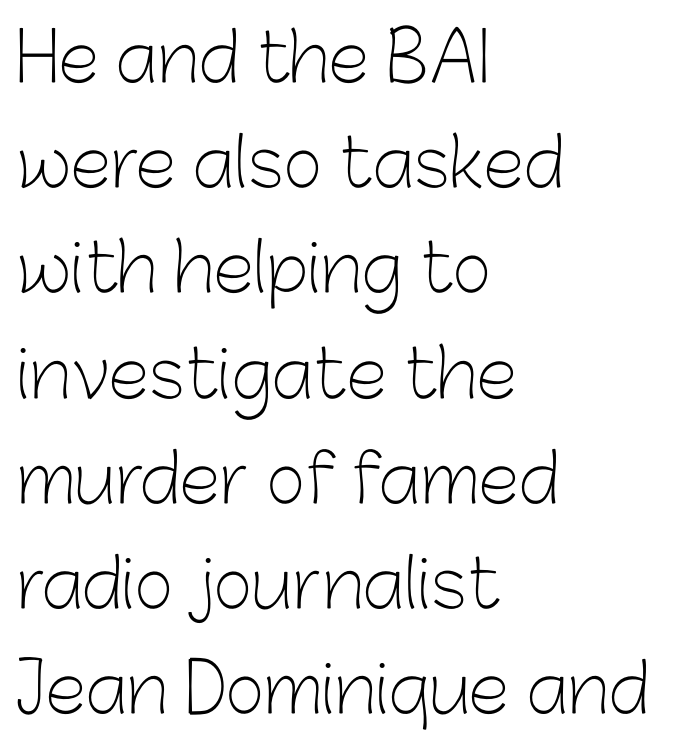
Line spacing here is normal. The passage shown is not bold in any degree. Every character sits straight up, as roman type does. The rendering anchors every line to the left-hand side.
